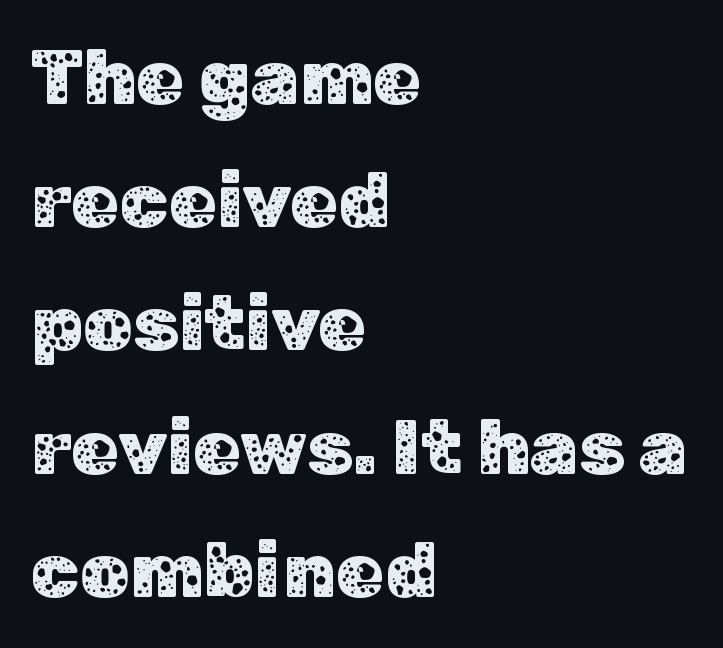
The image shows 78 px sans-serif type, upright; set left-aligned, normal line spacing (1.58x), normal letter spacing, not underlined; low stroke contrast and a medium x-height.
